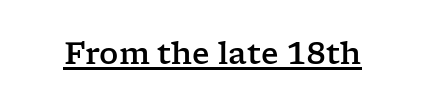
Q: Is the text italic (slanted)? A: No, it is upright.
Q: Is the typeface a serif or a sans-serif typeface? A: Serif.
Q: Is the text underlined? A: Yes.
Q: Is the spacing between letters normal or unusually wide? A: Normal.
Q: Width (condensed, normal, or wide)? A: Wide.
Q: Stroke contrast? A: Low.
Q: x-height? A: Medium.
Q: Monospaced? A: No.
